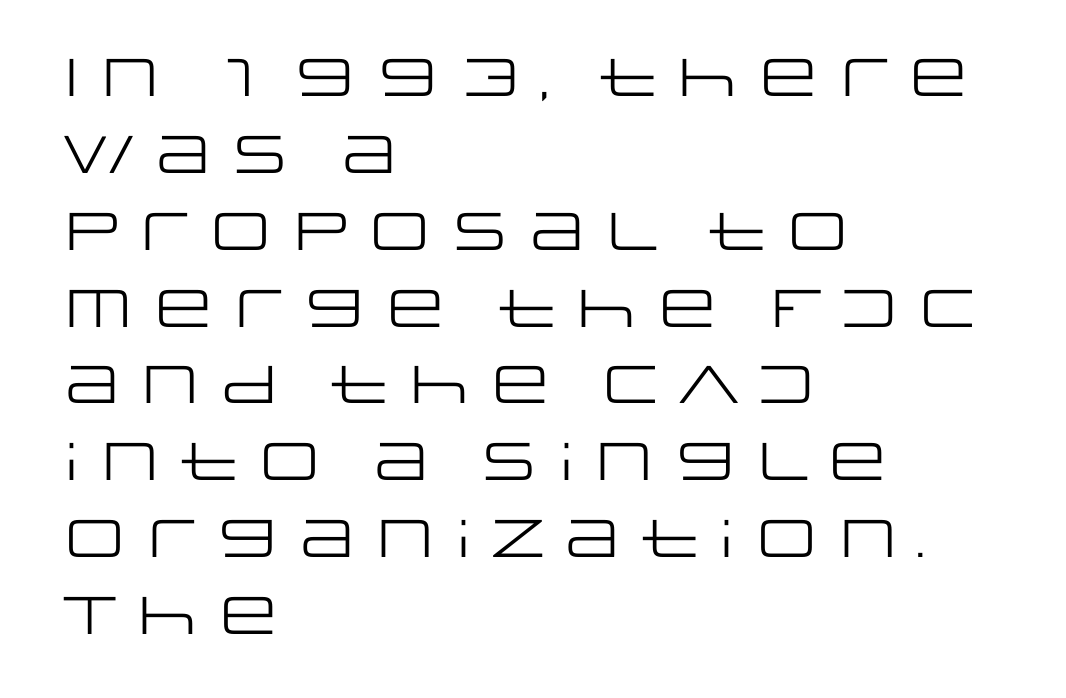
Caption: multi-line text, flush left, ragged right. A roman cut, with each character standing at attention. The characters are drawn with everyday or finer stroke widths. Varying glyph widths throughout — classic text-font behaviour. The leading is moderate, giving the passage an even texture. Quick note: underline off.
